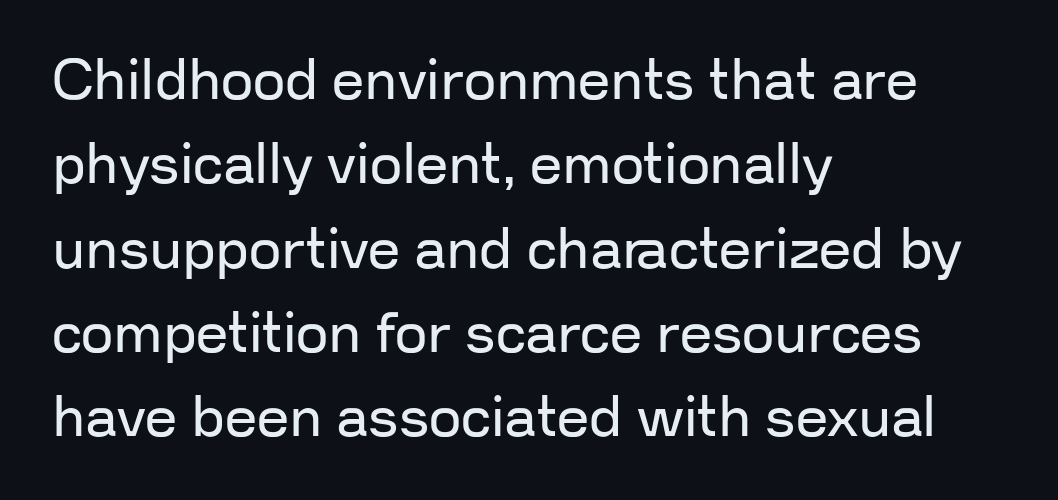
The face used here is rendered with its standard letterfit. Unmarked baselines from the first word to the last. You can tell it's not italic because the verticals are truly vertical. The font family rendered here belongs to the sans-serif group.
